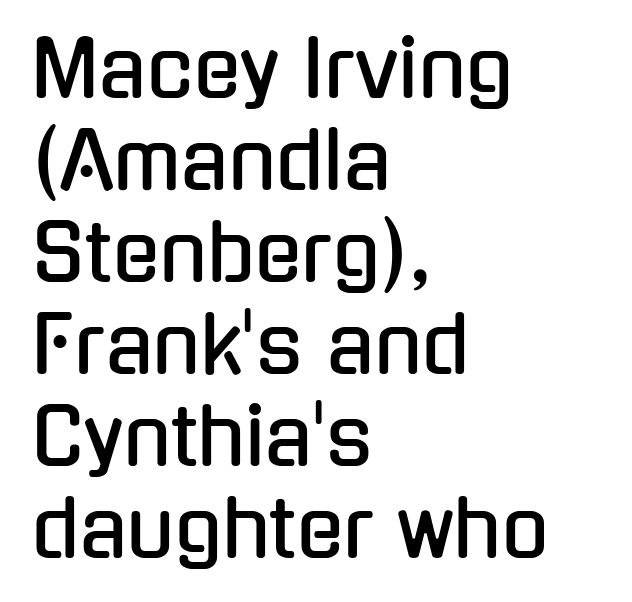
{"serif": "no", "italic": "no", "width": "condensed", "stroke_contrast": "low", "x_height": "medium", "monospaced": "no", "underline": "no", "align": "left", "line_spacing_ratio": 1.18, "letter_spacing": "normal", "letter_spacing_em": 0.0, "glyph_px": 78}
